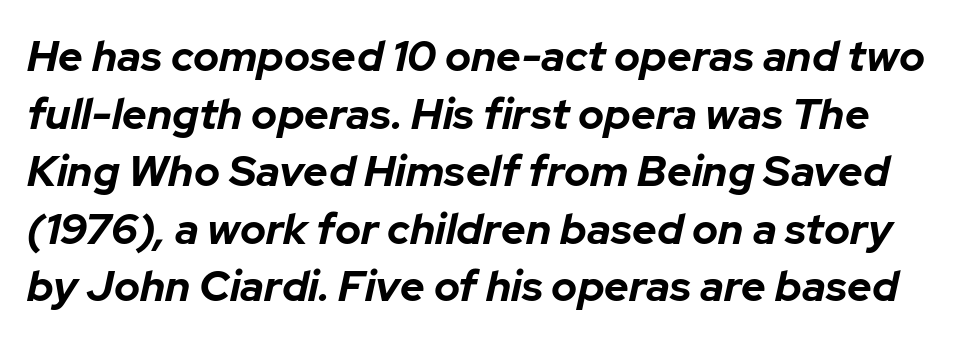
The image shows 43 px bold type, italic (leaning right); set normal line spacing (1.34x), normal letter spacing, not underlined; low stroke contrast and a medium x-height.
